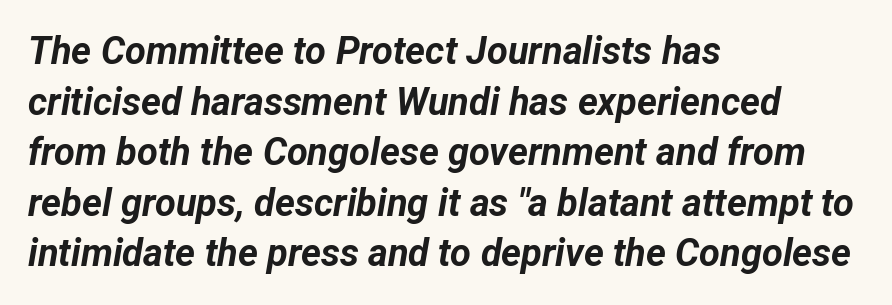
{"italic": "yes", "lean": "right", "slant_degrees": 12, "bold": "yes", "weight": "bold", "width": "normal", "stroke_contrast": "low", "x_height": "medium", "monospaced": "no", "underline": "no", "align": "left", "line_spacing": "normal", "line_spacing_ratio": 1.33, "letter_spacing": "normal", "letter_spacing_em": 0.0, "glyph_px": 38}
